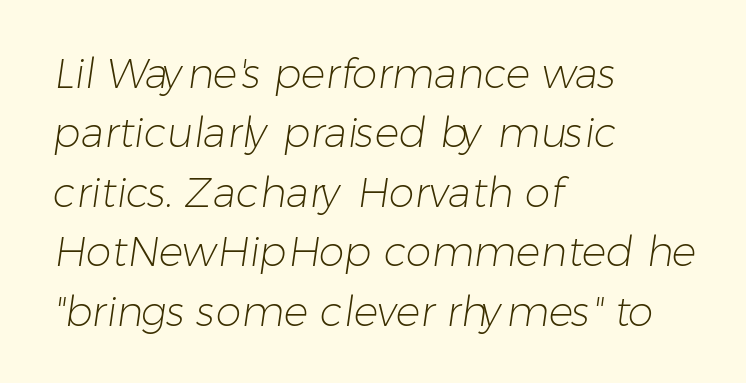
The passage shown has conventional tracking throughout. Is this a fixed-width face? No — the glyphs have proportional, varying widths. Heft: none added — not bold. The characters display no serif detailing; their extremities are plain.
